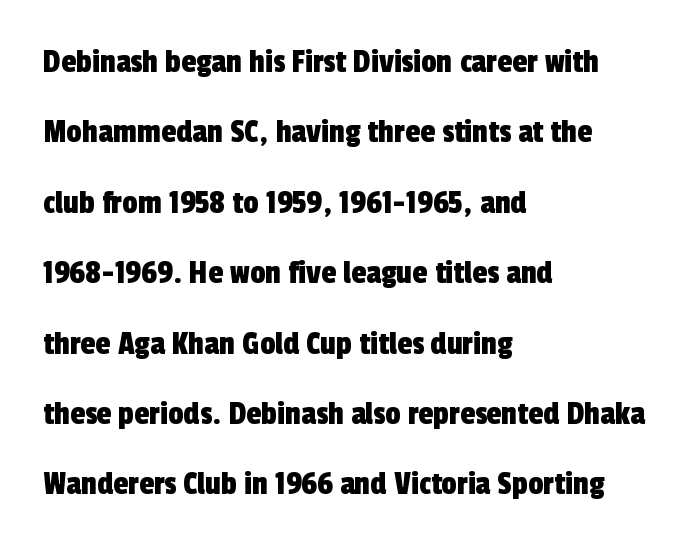
Notice the wide empty band between every row — that's loose leading. The zone under the glyphs is completely vacant. The compositor pushed each line to the left boundary. The rendering uses natural spacing where letterforms have individual widths. The rendering shows plain stroke endings on the letterforms — a sans-serif design. Standard letterfit; no display-style spreading of the glyphs.
